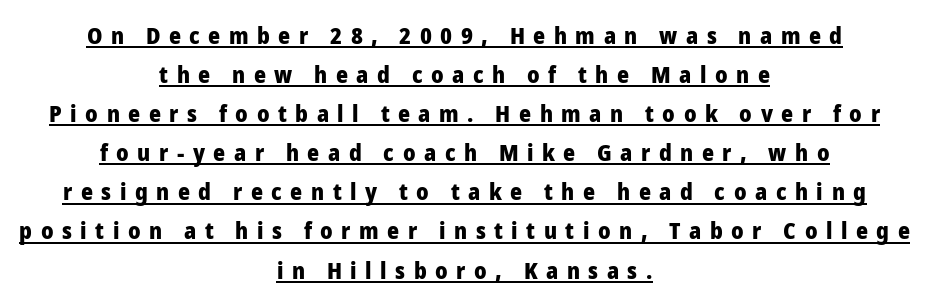
Q: Is the text bold? A: Yes.
Q: Is the text italic (slanted)? A: No, it is upright.
Q: Is the text underlined? A: Yes.
Q: How is the paragraph aligned? A: Centered.
Q: Is the spacing between letters normal or unusually wide? A: Unusually wide.
Q: Is the spacing between lines tight, normal or loose? A: Normal.
